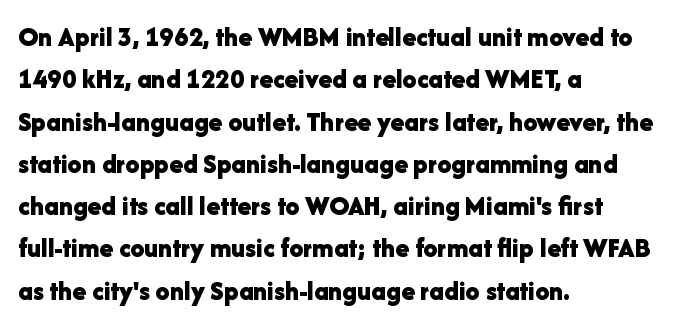
Underline: absent. Students, note that the glyphs here touch the page at normal intervals. This rendering employs a face without finishing strokes, i.e., a sans-serif. Vertical strokes here are truly vertical. Here the designer chose a conventional face with non-uniform glyph widths. This rendering uses left alignment, leaving the right contour irregular.
